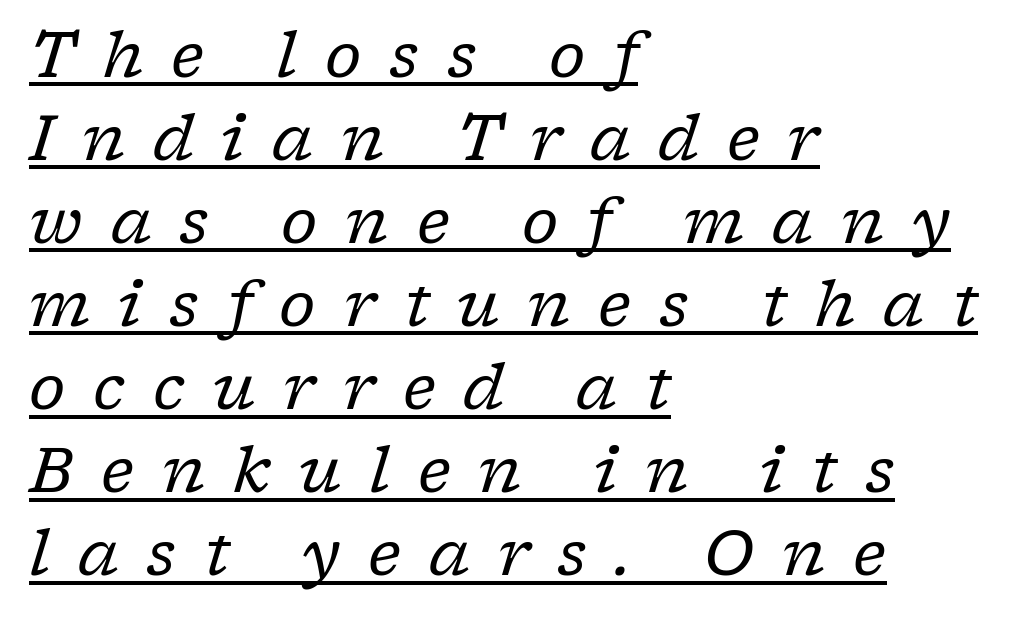
The passage shown stacks its lines at a standard gap. Observe the lean: these are italic letterforms. The glyphs in this specimen are seriffed. Note the varied advance widths — an 'i' is clearly narrower than an 'm'. Honestly, the letter spacing is so wide it's the main thing you notice.
